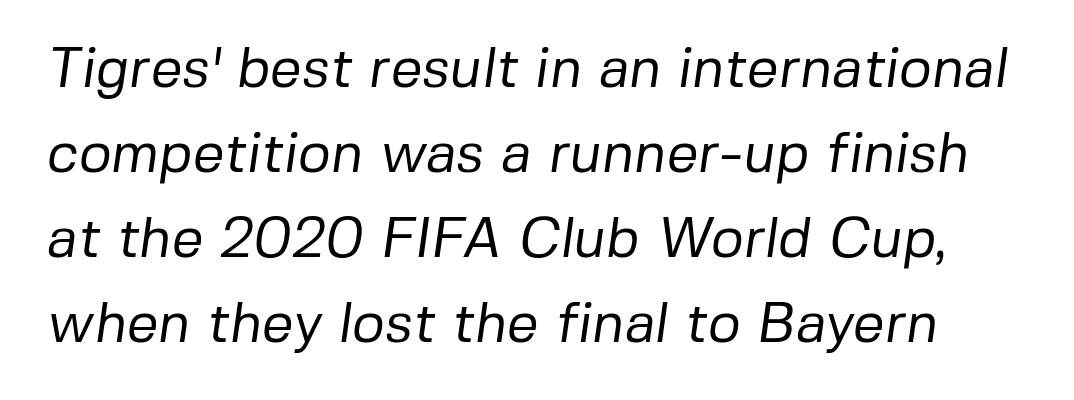
Q: Is the text bold? A: No.
Q: Is the typeface a serif or a sans-serif typeface? A: Sans-serif.
Q: Is the text underlined? A: No.
Q: Is the spacing between letters normal or unusually wide? A: Normal.
Q: Is the spacing between lines tight, normal or loose? A: Normal.
Q: Width (condensed, normal, or wide)? A: Normal.
Q: Stroke contrast? A: Low.
Q: x-height? A: Medium.
Q: Monospaced? A: No.
